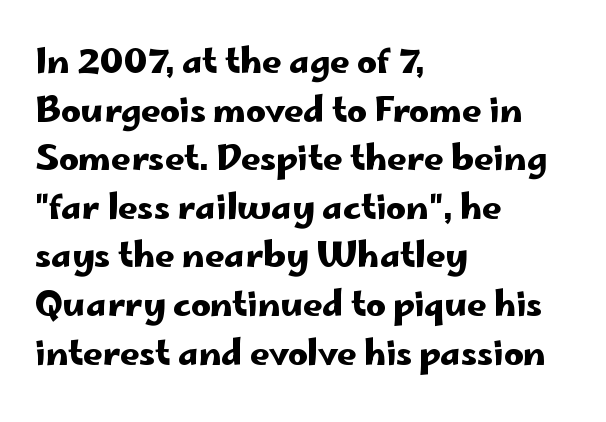
A typesetter would call this leading conventional body-copy spacing. Looks like regular typesetting: each glyph gets only the width it needs. Check where the strokes stop: nothing finishes them off — pure sans. Ascenders rise straight up at ninety degrees. The text block is weighted toward the left margin, trailing off unevenly rightward. The specimen omits any rule beneath the text block's lines.
